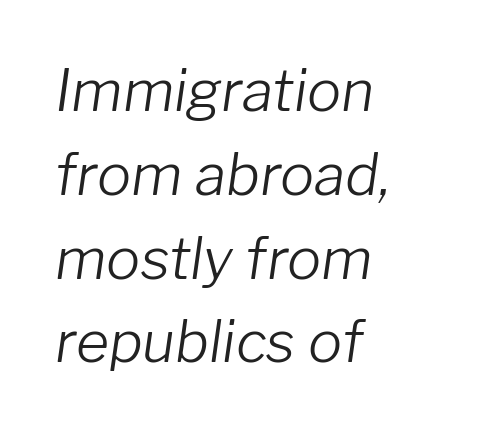
Q: Is the text bold? A: No.
Q: Is the text italic (slanted)? A: Yes, it leans right by about 8 degrees.
Q: Is the text underlined? A: No.
Q: How is the paragraph aligned? A: Left-aligned.
Q: Is the spacing between letters normal or unusually wide? A: Normal.
Q: Is the spacing between lines tight, normal or loose? A: Normal.
Q: Width (condensed, normal, or wide)? A: Normal.
Q: Stroke contrast? A: Low.
Q: x-height? A: Medium.
Q: Monospaced? A: No.
